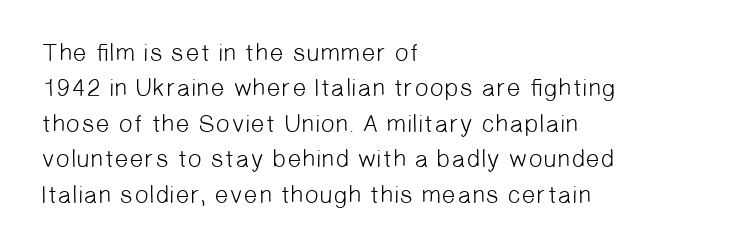
The image shows 25 px text type; set left-aligned, normal line spacing (1.42x), normal letter spacing, not underlined.
